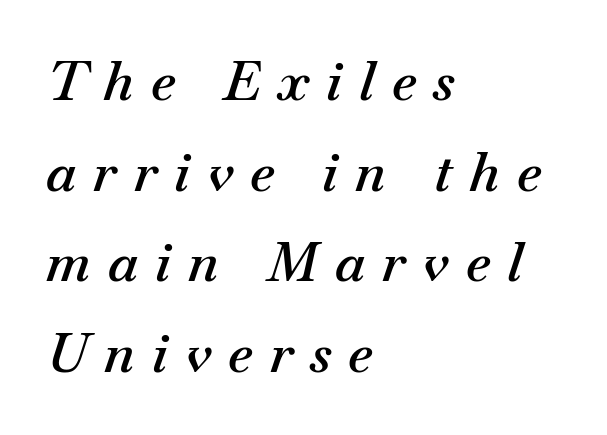
{"italic": "yes", "lean": "right", "slant_degrees": 18, "bold": "semi", "weight": "semibold", "width": "normal", "stroke_contrast": "medium", "x_height": "small", "monospaced": "no", "underline": "no", "align": "left", "line_spacing": "normal", "line_spacing_ratio": 1.68, "letter_spacing": "wide", "letter_spacing_em": 0.32, "glyph_px": 54}
